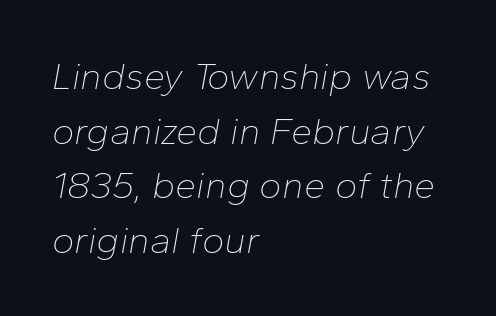
{"italic": "yes", "lean": "right", "slant_degrees": 10, "bold": "no", "weight": "thin", "width": "normal", "stroke_contrast": "low", "x_height": "medium", "monospaced": "no", "underline": "no", "align": "left", "line_spacing": "normal", "line_spacing_ratio": 1.44, "letter_spacing": "normal", "letter_spacing_em": 0.0, "glyph_px": 38}
